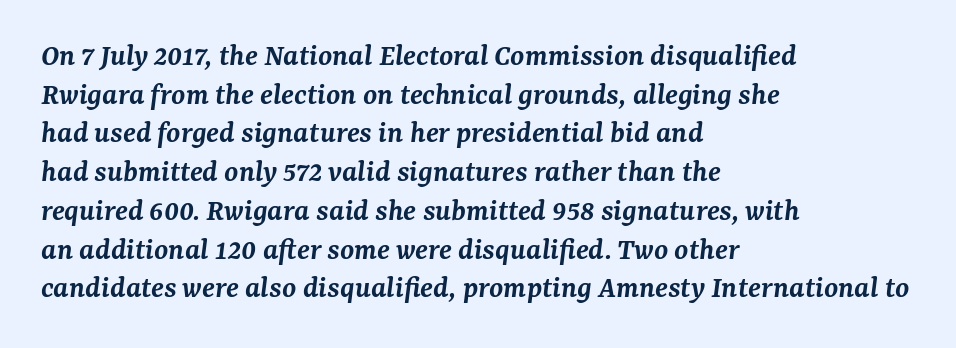
{"serif": "yes", "italic": "yes", "lean": "right", "slant_degrees": 7, "bold": "semi", "weight": "semibold", "width": "normal", "stroke_contrast": "medium", "x_height": "medium", "monospaced": "no", "underline": "no", "align": "left", "line_spacing_ratio": 1.21, "letter_spacing": "normal", "letter_spacing_em": 0.0, "glyph_px": 32}
